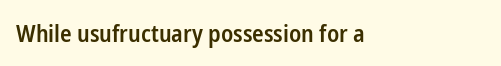
The image shows 24 px text type, upright; set left-aligned, normal letter spacing, not underlined.
